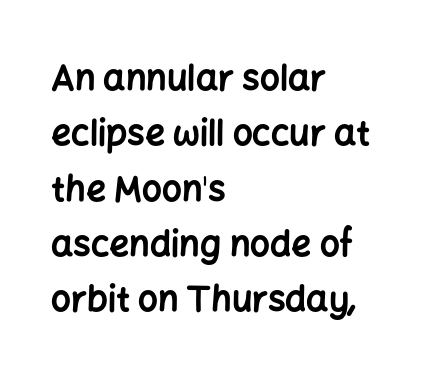
{"serif": "no", "italic": "no", "bold": "yes", "weight": "bold", "width": "normal", "stroke_contrast": "low", "x_height": "medium", "monospaced": "no", "underline": "no", "align": "left", "line_spacing": "normal", "line_spacing_ratio": 1.58, "letter_spacing": "normal", "letter_spacing_em": 0.0, "glyph_px": 35}
